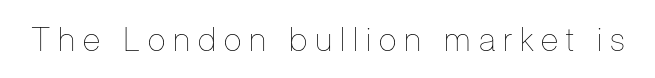
Nope, not italic — everything's standing straight. Plain, unruled lines of type. Display-style spreading of the glyphs; the letterfit is very open. You could not count columns in this text — the font is proportionally spaced.
